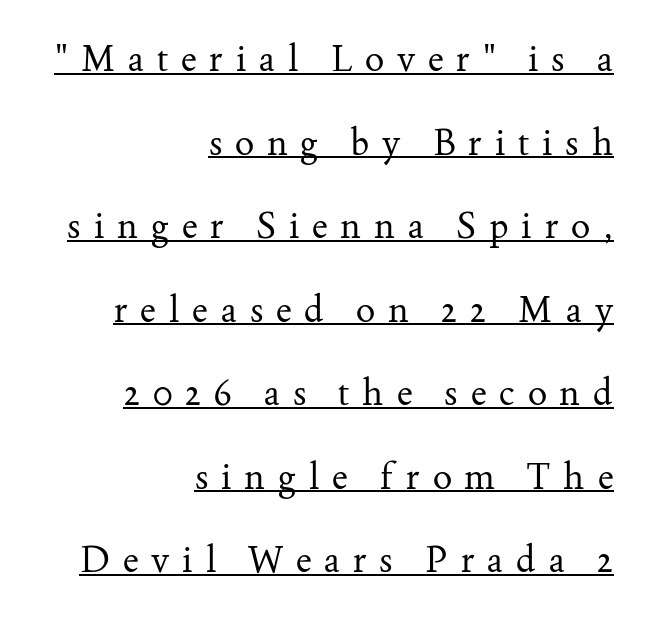
Q: Is the text bold? A: No.
Q: Is the text italic (slanted)? A: No, it is upright.
Q: Is the typeface a serif or a sans-serif typeface? A: Serif.
Q: Is the text underlined? A: Yes.
Q: How is the paragraph aligned? A: Right-aligned.
Q: Is the spacing between letters normal or unusually wide? A: Unusually wide.
Q: Is the spacing between lines tight, normal or loose? A: Loose.
Q: Width (condensed, normal, or wide)? A: Normal.
Q: Stroke contrast? A: Medium.
Q: x-height? A: Small.
Q: Monospaced? A: No.
